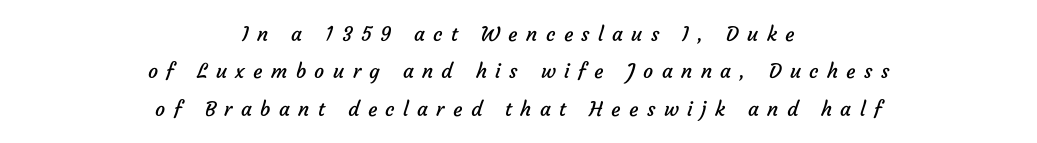
The image shows 20 px text type; set centered, line spacing 1.87x, unusually wide letter spacing (+0.42 em), not underlined.
